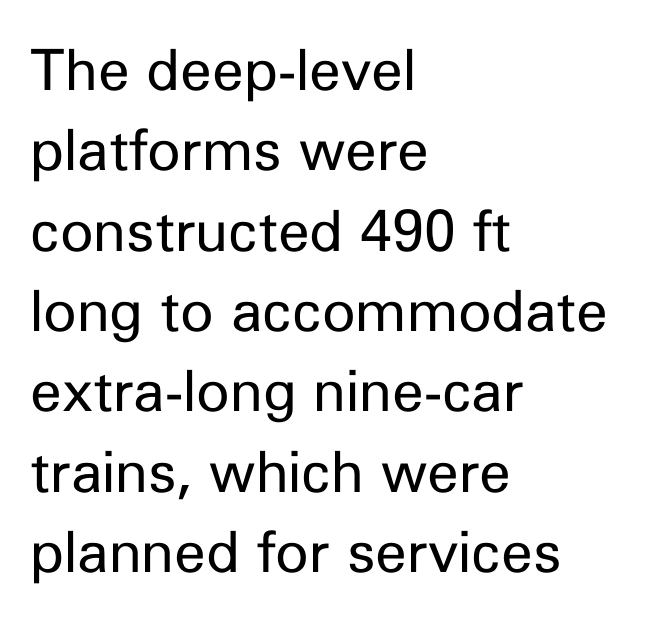
These lines stack with their left ends in a neat column. Look at the tracking — it's just the regular setting, nothing added. This sample has the flowing, uneven cadence of proportional lettering. A light-to-regular cut is what we see here.
